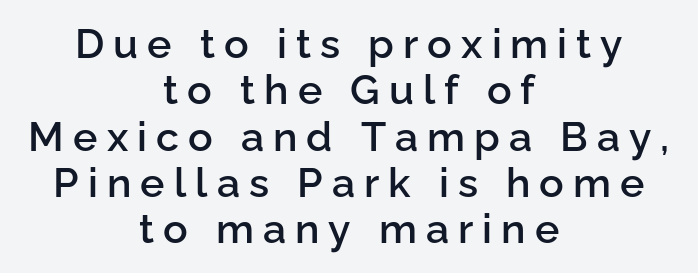
Look at the tracking — it's clearly loosened, letters drifting apart. Think of a printed novel: that variable character pitch is what you see here. A bit beefed up — I'd call it semibold rather than bold. Every character sits straight up, as roman type does. Clear beneath every line of the passage.
